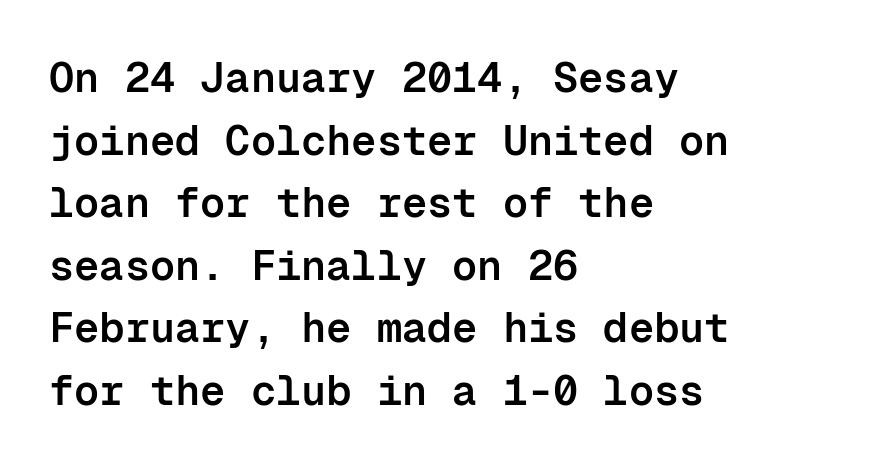
{"serif": "no", "italic": "no", "bold": "semi", "weight": "semibold", "width": "normal", "stroke_contrast": "low", "x_height": "medium", "monospaced": "yes", "underline": "no", "align": "left", "line_spacing": "normal", "line_spacing_ratio": 1.49, "letter_spacing": "normal", "letter_spacing_em": 0.0, "glyph_px": 42}
